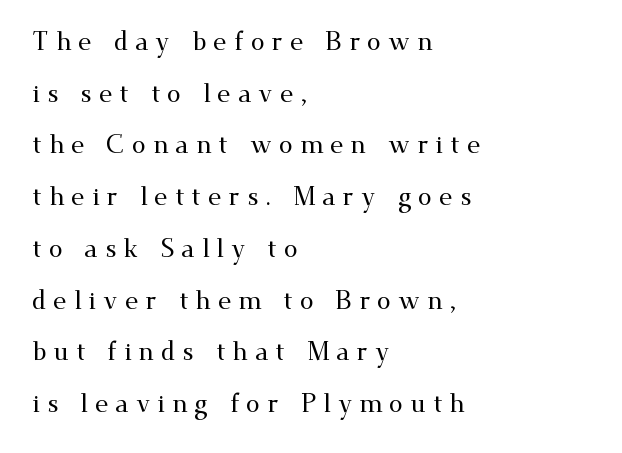
The image shows 25 px text type, upright; set left-aligned, loose line spacing (2.07x), unusually wide letter spacing (+0.29 em), not underlined.
